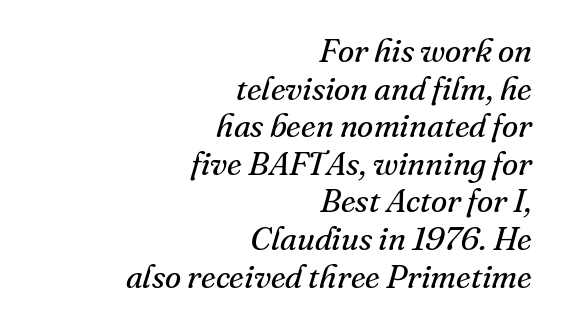
The image shows 33 px regular-weight serif type, italic (leaning right); set right-aligned, tight line spacing (1.14x), normal letter spacing, not underlined; medium stroke contrast and a small x-height.
